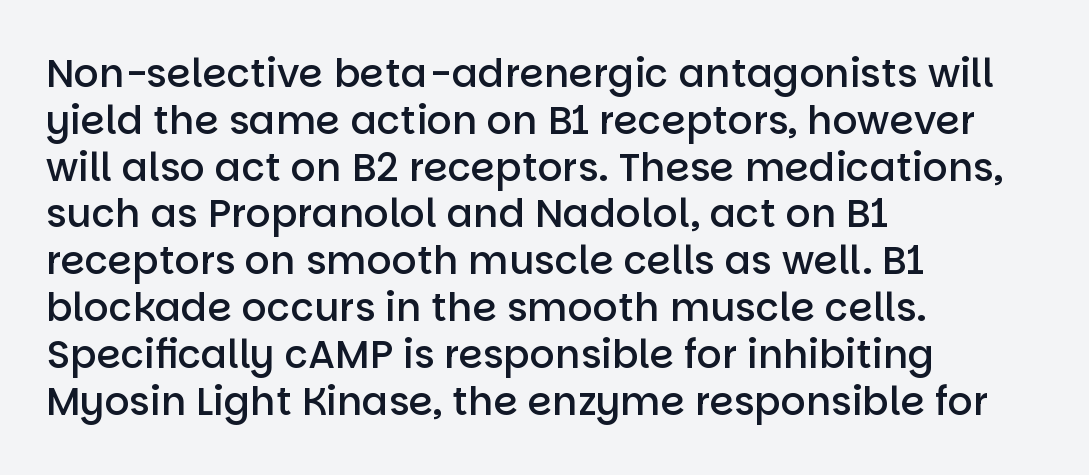
The image shows 39 px semibold sans-serif type, upright; set left-aligned, line spacing 1.2x, normal letter spacing, not underlined; low stroke contrast and a large x-height.
